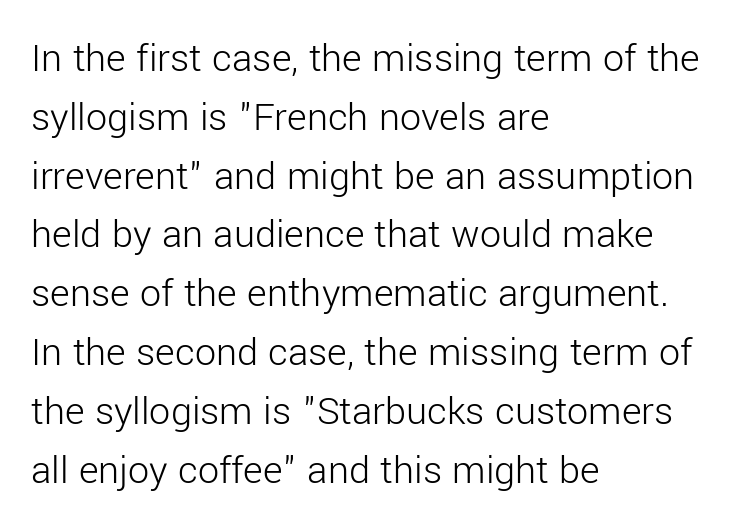
{"serif": "no", "italic": "no", "bold": "no", "weight": "light", "width": "normal", "stroke_contrast": "low", "x_height": "medium", "monospaced": "no", "underline": "no", "align": "left", "line_spacing": "normal", "line_spacing_ratio": 1.4, "letter_spacing": "normal", "letter_spacing_em": 0.0, "glyph_px": 42}
